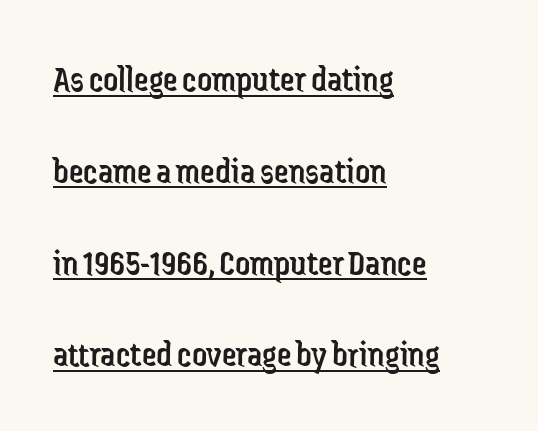
Check the space under the baseline: a stroke is drawn there. Vertical strokes here are truly vertical. In CSS terms this would be text-align: left. Examine the stroke ends and you'll find no serifs. Think of a printed novel: that variable character pitch is what you see here.
